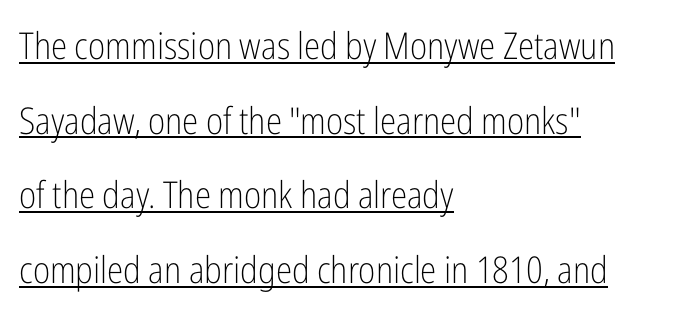
{"serif": "no", "italic": "no", "bold": "no", "weight": "light", "width": "condensed", "stroke_contrast": "low", "x_height": "medium", "monospaced": "no", "underline": "yes", "align": "left", "line_spacing": "loose", "line_spacing_ratio": 2.02, "letter_spacing": "normal", "letter_spacing_em": 0.0, "glyph_px": 37}
